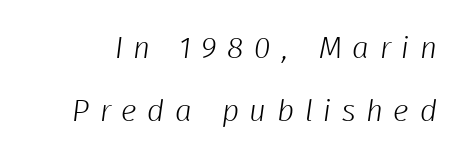
Q: Is the text bold? A: No.
Q: Is the typeface a serif or a sans-serif typeface? A: Sans-serif.
Q: Is the text underlined? A: No.
Q: Is the spacing between letters normal or unusually wide? A: Unusually wide.
Q: Is the spacing between lines tight, normal or loose? A: Loose.
Q: Width (condensed, normal, or wide)? A: Normal.
Q: Stroke contrast? A: Low.
Q: x-height? A: Medium.
Q: Monospaced? A: No.
